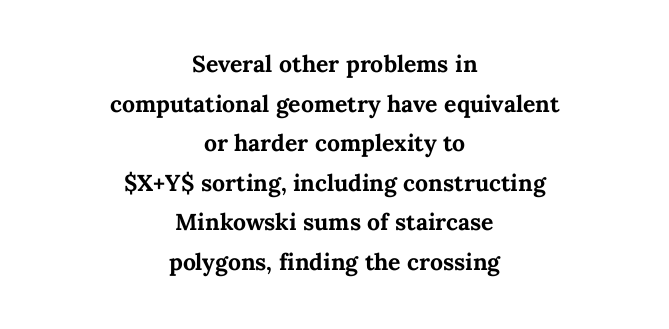
{"italic": "no", "bold": "yes", "underline": "no", "align": "center", "line_spacing_ratio": 1.72, "letter_spacing": "normal", "letter_spacing_em": 0.0, "glyph_px": 23}
